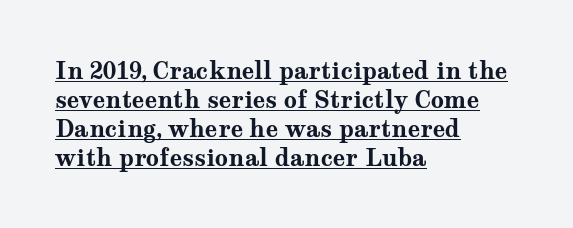
Q: Is the text bold? A: Yes.
Q: Is the text italic (slanted)? A: No, it is upright.
Q: Is the text underlined? A: Yes.
Q: How is the paragraph aligned? A: Left-aligned.
Q: Is the spacing between letters normal or unusually wide? A: Normal.
Q: Is the spacing between lines tight, normal or loose? A: Normal.
